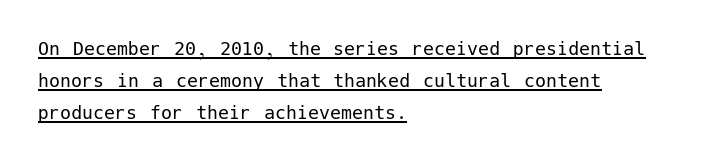
Regarding leading, the lines here are spaced in the standard way. Inter-character spacing is left at the font's built-in metrics. The rendered words wear a rule along their underside. Weight: not bold — regular or lighter.
